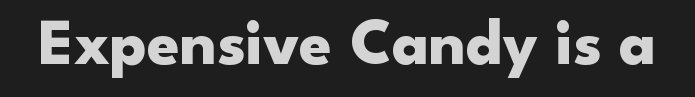
Posture: vertical. In terms of letterspacing, this is plain default setting. This rendering features lettering with no underline. Note the varied advance widths — an 'i' is clearly narrower than an 'm'. Typographically, this falls in the sans-serif category.
